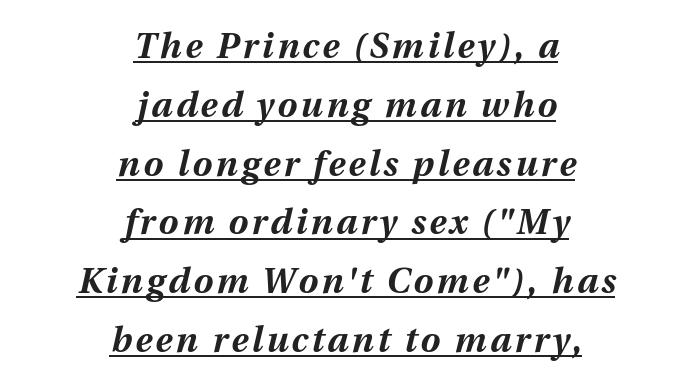
The image shows 35 px bold type, italic (leaning right); set centered, normal line spacing (1.68x), underlined; medium stroke contrast and a medium x-height.
